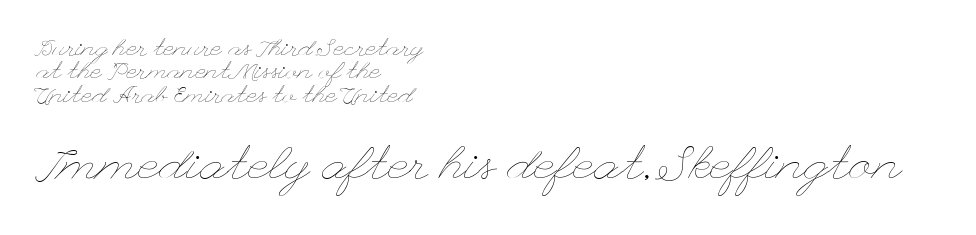
The compositor pushed each line to the left boundary. Does extra space separate the letters? No, they use regular spacing. Is there much room between lines? No — they nearly touch. The strokes are not fattened; the text isn't bold.
